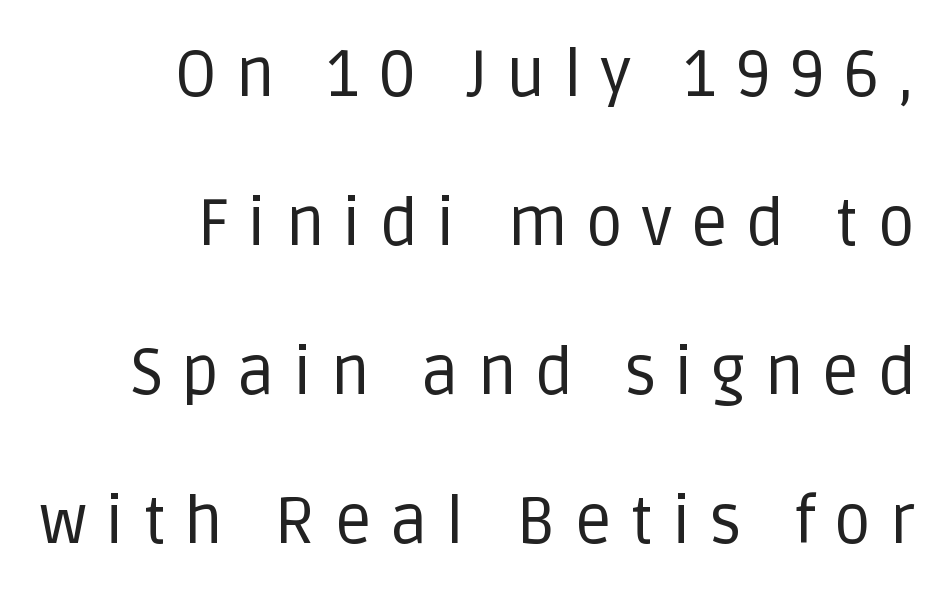
In CSS terms this would be text-align: right. Unbolded letterforms with no extra heft. Spacing verdict: proportional, widths tailored to each character. The string is rendered with underlining switched off. Does the leading feel generous? Absolutely, it's lavish.
